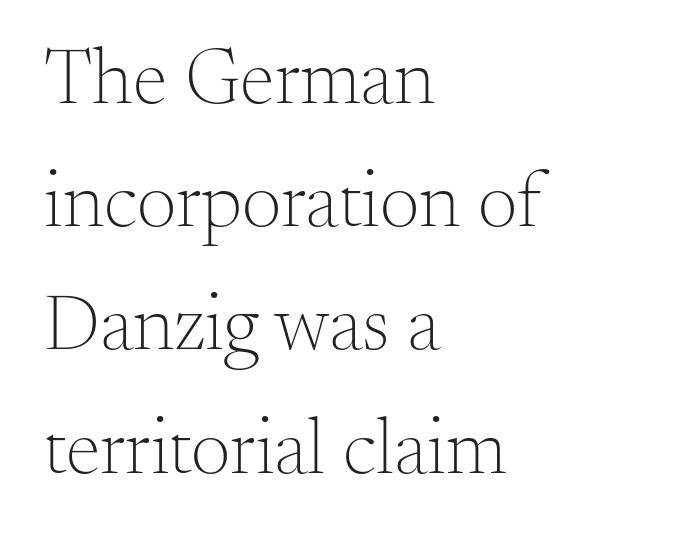
The image shows 79 px light serif type, upright; set left-aligned, normal line spacing (1.56x), normal letter spacing, not underlined; medium stroke contrast and a small x-height.
